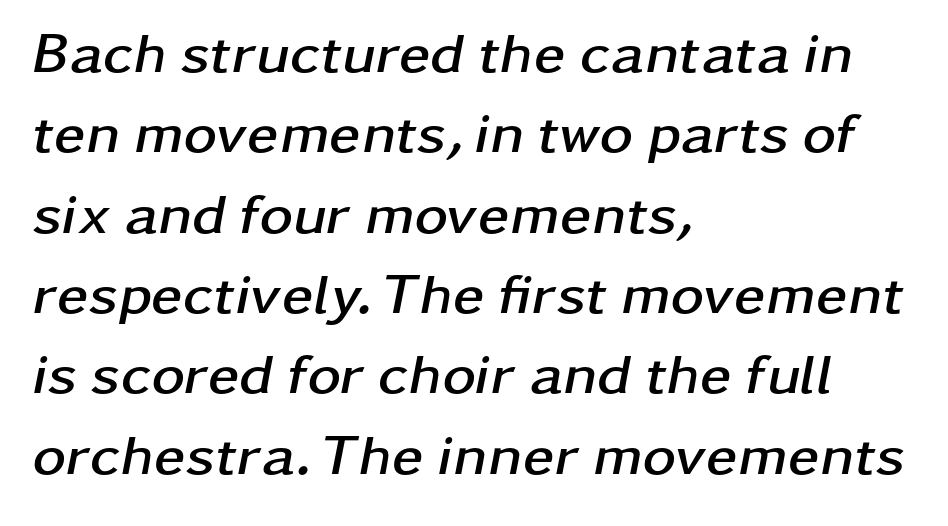
The leading is moderate, giving the passage an even texture. I'd describe the lettering as bold — thick and assertive. Varying glyph widths throughout — classic text-font behaviour. Which margin do the lines hug? The left one — the right edge is uneven. The baseline area is clear.
